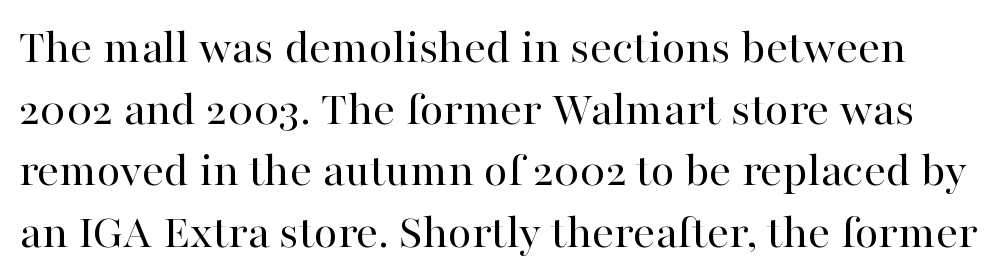
Q: Is the text bold? A: No.
Q: Is the text italic (slanted)? A: No, it is upright.
Q: Is the typeface a serif or a sans-serif typeface? A: Serif.
Q: Is the text underlined? A: No.
Q: Is the spacing between letters normal or unusually wide? A: Normal.
Q: Is the spacing between lines tight, normal or loose? A: Normal.
Q: Width (condensed, normal, or wide)? A: Normal.
Q: Stroke contrast? A: High.
Q: x-height? A: Medium.
Q: Monospaced? A: No.
